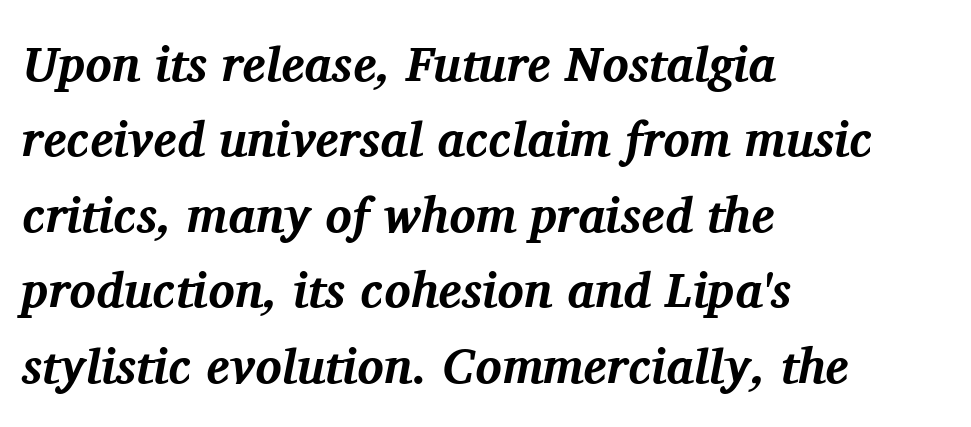
The image shows 49 px bold serif type, italic (leaning right); set left-aligned, normal line spacing (1.54x), normal letter spacing, not underlined; medium stroke contrast and a medium x-height.
